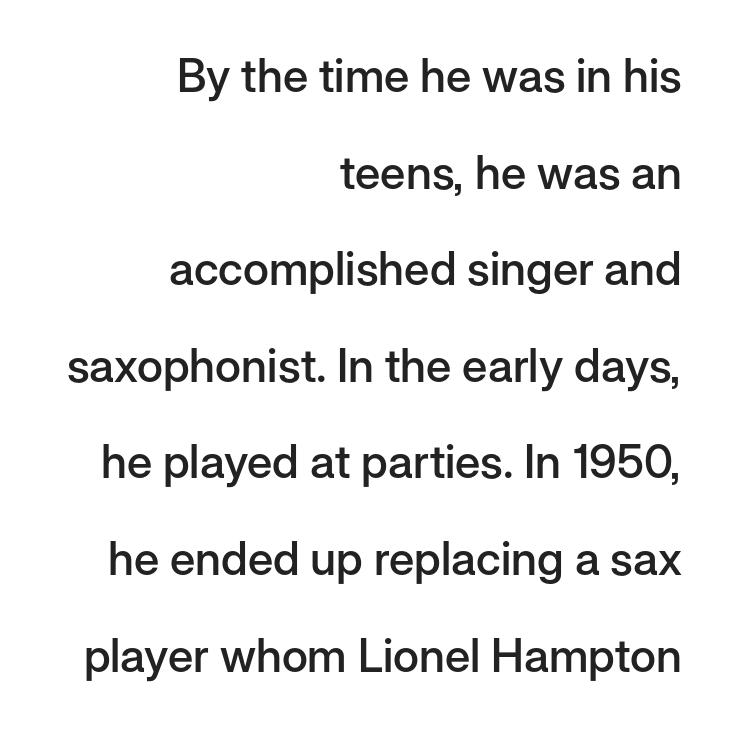
Q: Is the text bold? A: Semi-bold.
Q: Is the text italic (slanted)? A: No, it is upright.
Q: Is the typeface a serif or a sans-serif typeface? A: Sans-serif.
Q: Is the text underlined? A: No.
Q: How is the paragraph aligned? A: Right-aligned.
Q: Is the spacing between letters normal or unusually wide? A: Normal.
Q: Is the spacing between lines tight, normal or loose? A: Loose.
Q: Width (condensed, normal, or wide)? A: Normal.
Q: Stroke contrast? A: Low.
Q: x-height? A: Medium.
Q: Monospaced? A: No.
